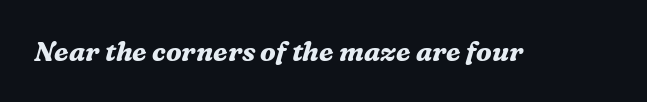
The image shows 27 px bold type, italic (leaning right); set normal letter spacing, not underlined.
